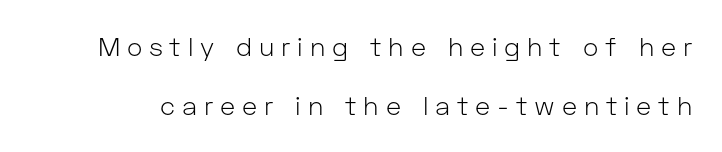
{"italic": "no", "bold": "no", "underline": "no", "line_spacing": "loose", "line_spacing_ratio": 2.28, "letter_spacing": "wide", "letter_spacing_em": 0.26, "glyph_px": 26}
